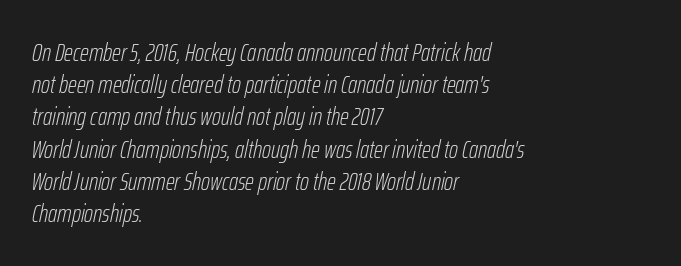
{"italic": "yes", "lean": "right", "slant_degrees": 12, "bold": "no", "underline": "no", "align": "left", "line_spacing": "normal", "line_spacing_ratio": 1.29, "letter_spacing": "normal", "letter_spacing_em": 0.0, "glyph_px": 25}
